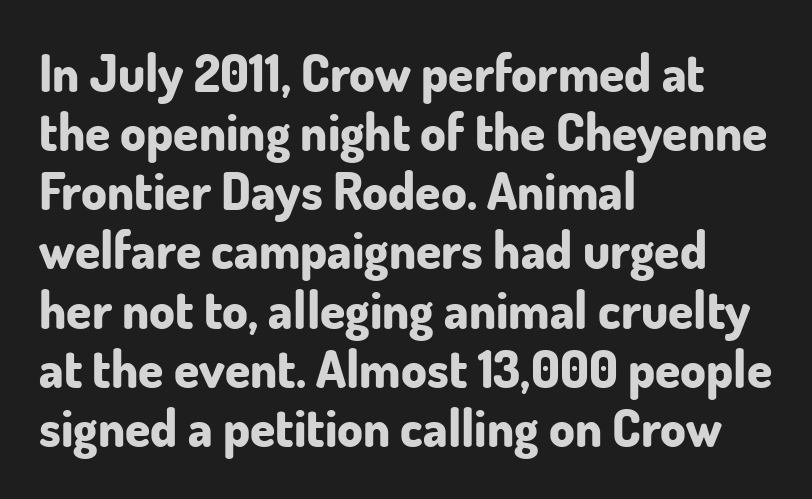
Q: Is the text bold? A: Yes.
Q: Is the text italic (slanted)? A: No, it is upright.
Q: Is the typeface a serif or a sans-serif typeface? A: Sans-serif.
Q: Is the text underlined? A: No.
Q: How is the paragraph aligned? A: Left-aligned.
Q: Is the spacing between letters normal or unusually wide? A: Normal.
Q: Width (condensed, normal, or wide)? A: Normal.
Q: Stroke contrast? A: Low.
Q: x-height? A: Small.
Q: Monospaced? A: No.
